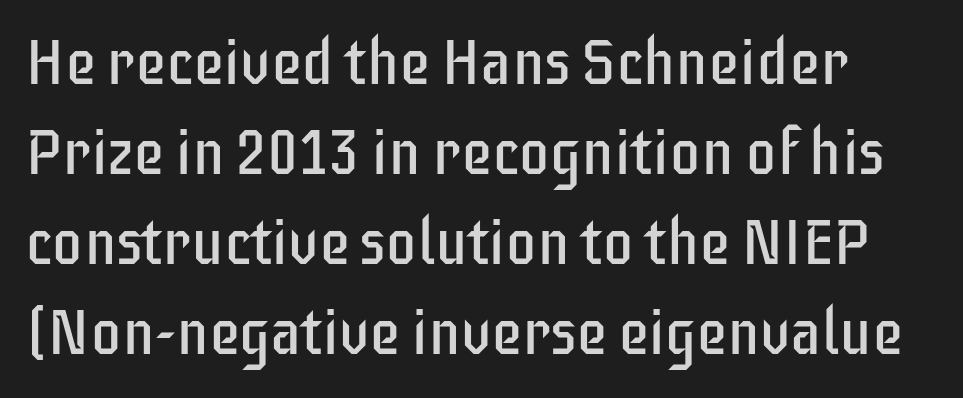
These lines are composed in type without serifs. Whoever set this chose a conventional vertical rhythm. The gap between lines stays unmarked. Each letter keeps its own natural width here, so spacing adapts to shape. Heaviness? Minimal to ordinary, like unemphasized prose.
